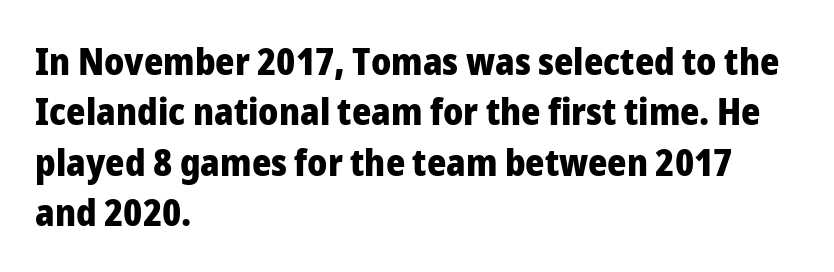
The image shows 37 px heavy sans-serif type, upright; set left-aligned, normal line spacing (1.36x), normal letter spacing, not underlined; low stroke contrast and a medium x-height.
